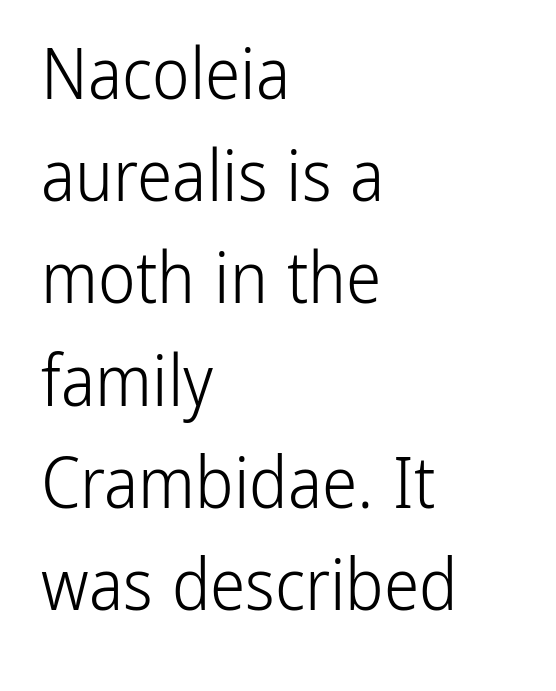
The image shows 71 px light, condensed sans-serif type, upright; set left-aligned, normal line spacing (1.44x), normal letter spacing, not underlined; low stroke contrast and a medium x-height.
